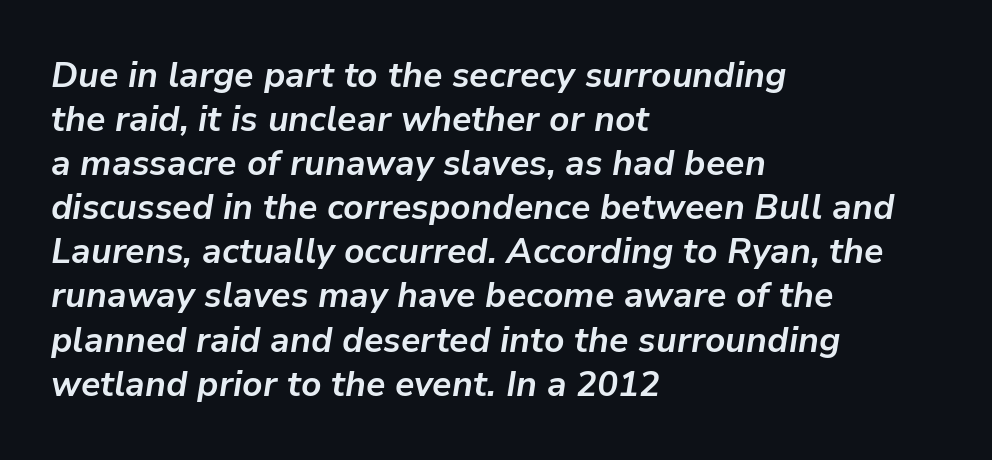
The image shows 35 px bold type, italic (leaning right); set left-aligned, normal line spacing (1.26x), normal letter spacing, not underlined; low stroke contrast and a medium x-height.
